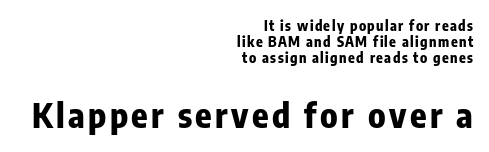
{"serif": "no", "italic": "no", "bold": "yes", "weight": "bold", "width": "condensed", "stroke_contrast": "low", "x_height": "medium", "monospaced": "no", "underline": "no", "align": "right", "line_spacing_ratio": 1.16, "larger_block": "second", "size_ratio": 2.43, "glyph_px": 34}
